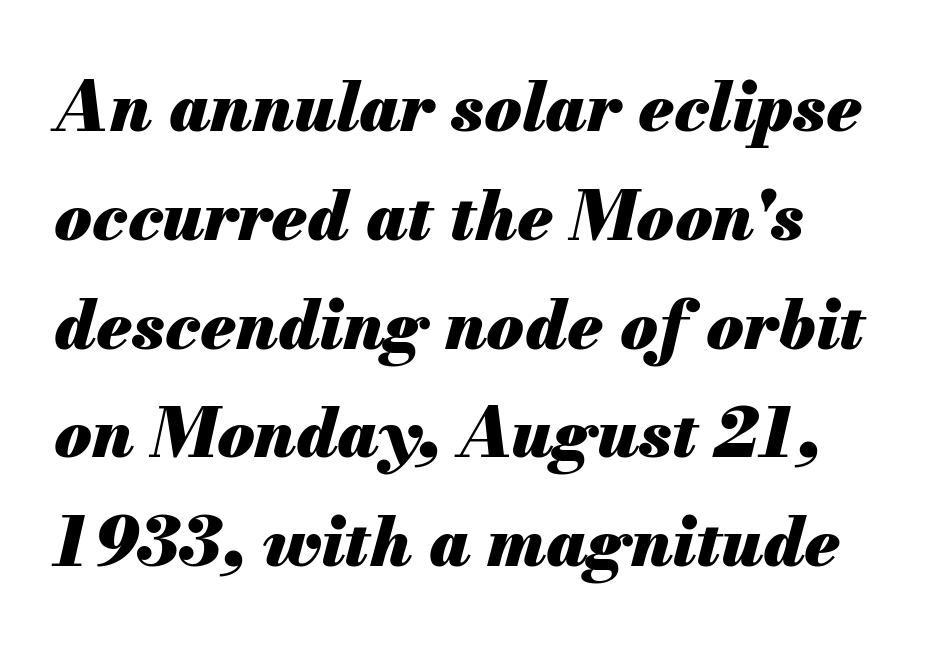
The type is set solid horizontally, with unmodified tracking. You'd pick this weight for a headline — it's a proper bold. Yep, that's italic — everything's leaning. The lines sit at an ordinary, default distance from one another. Compared with a centered layout, this one pins lines to the left instead. Bare-footed words on every line.
